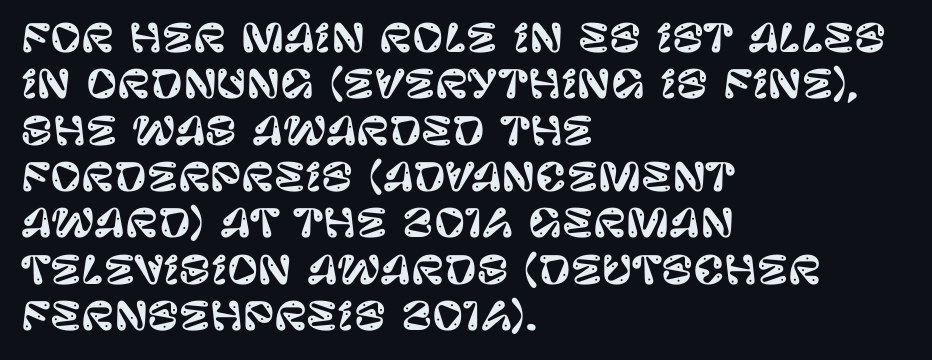
The image shows 38 px sans-serif type; set left-aligned, line spacing 1.22x, normal letter spacing, not underlined; low stroke contrast and a large x-height.
